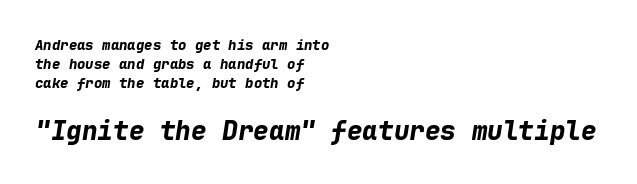
{"italic": "yes", "lean": "right", "slant_degrees": 9, "bold": "yes", "underline": "no", "align": "left", "line_spacing": "normal", "line_spacing_ratio": 1.37, "letter_spacing": "normal", "letter_spacing_em": 0.0, "larger_block": "second", "size_ratio": 1.86, "glyph_px": 26}
